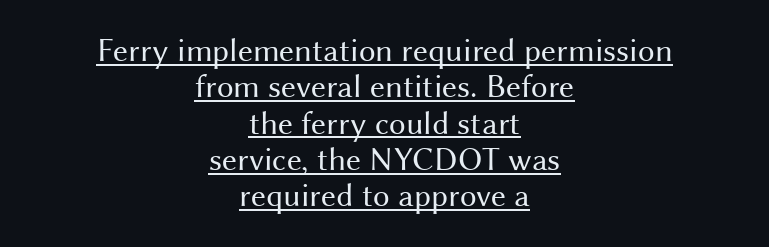
Note the varied advance widths — an 'i' is clearly narrower than an 'm'. The strokes carry an ordinary text weight at most. You could call the tracking neutral — neither tight nor loose. Tall strokes in this sample are plumb rather than angled. The leading is snug, giving the passage a crowded texture. Somebody hit Ctrl+U on this one — the words are underlined.
